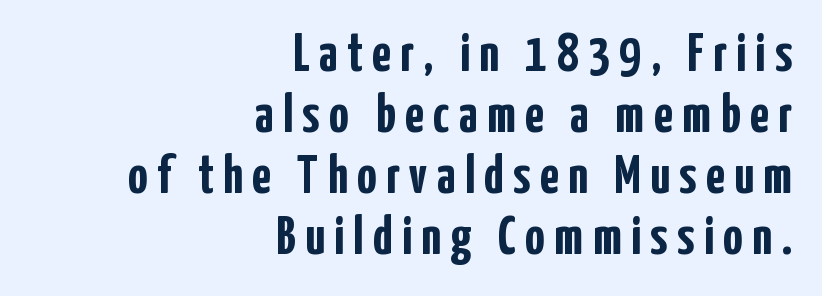
{"serif": "no", "italic": "no", "bold": "yes", "weight": "semibold", "width": "condensed", "stroke_contrast": "low", "x_height": "medium", "monospaced": "no", "underline": "no", "align": "right", "line_spacing": "tight", "line_spacing_ratio": 1.11, "glyph_px": 55}
